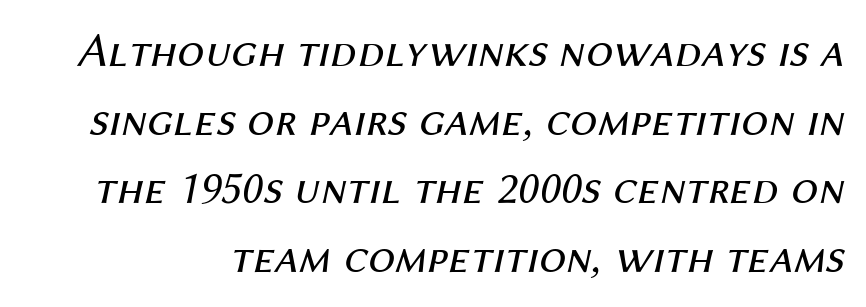
Counters stay open thanks to moderate or lighter strokes. There is no visible air inserted between adjacent glyphs. The passage shown stacks its lines at a standard gap. The space directly below the letters is spotless. Is this a fixed-width face? No — the glyphs have proportional, varying widths. You can tell it's italic because the verticals aren't actually vertical.
